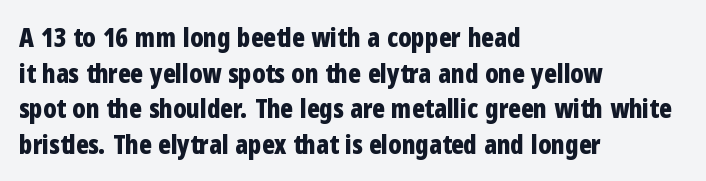
{"italic": "no", "bold": "yes", "underline": "no", "align": "left", "line_spacing": "normal", "line_spacing_ratio": 1.37, "letter_spacing": "normal", "letter_spacing_em": 0.0, "glyph_px": 26}
